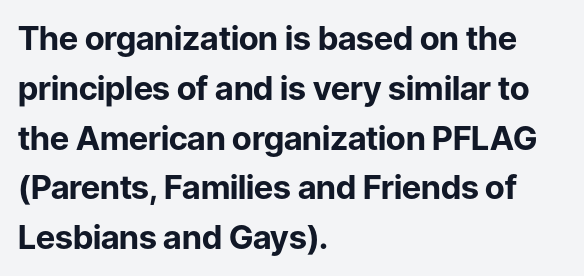
Q: Is the text bold? A: Yes.
Q: Is the text italic (slanted)? A: No, it is upright.
Q: Is the typeface a serif or a sans-serif typeface? A: Sans-serif.
Q: Is the text underlined? A: No.
Q: How is the paragraph aligned? A: Left-aligned.
Q: Is the spacing between letters normal or unusually wide? A: Normal.
Q: Is the spacing between lines tight, normal or loose? A: Normal.
Q: Width (condensed, normal, or wide)? A: Normal.
Q: Stroke contrast? A: Low.
Q: x-height? A: Medium.
Q: Monospaced? A: No.
